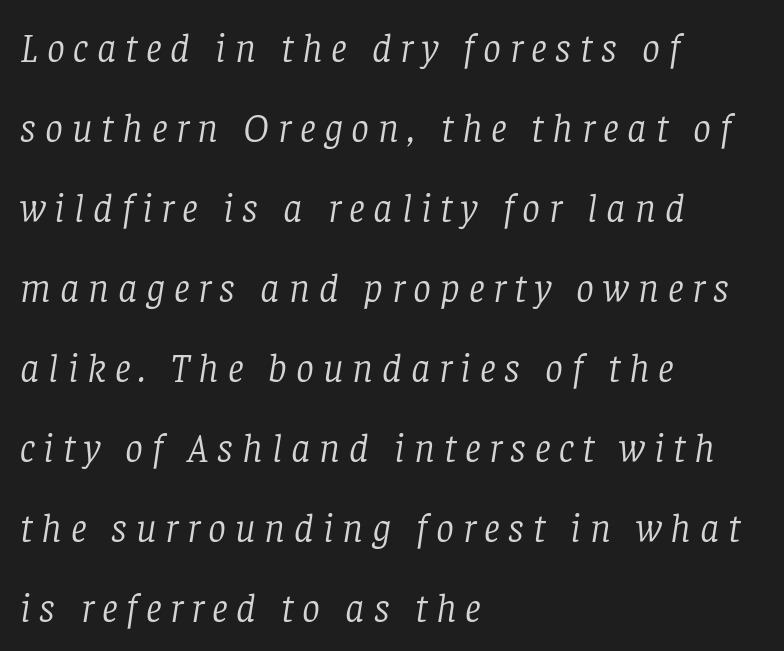
Q: Is the text bold? A: No.
Q: Is the text italic (slanted)? A: Yes, it leans right by about 8 degrees.
Q: Is the typeface a serif or a sans-serif typeface? A: Serif.
Q: Is the text underlined? A: No.
Q: How is the paragraph aligned? A: Left-aligned.
Q: Is the spacing between letters normal or unusually wide? A: Unusually wide.
Q: Is the spacing between lines tight, normal or loose? A: Loose.
Q: Width (condensed, normal, or wide)? A: Normal.
Q: Stroke contrast? A: Low.
Q: x-height? A: Large.
Q: Monospaced? A: No.
